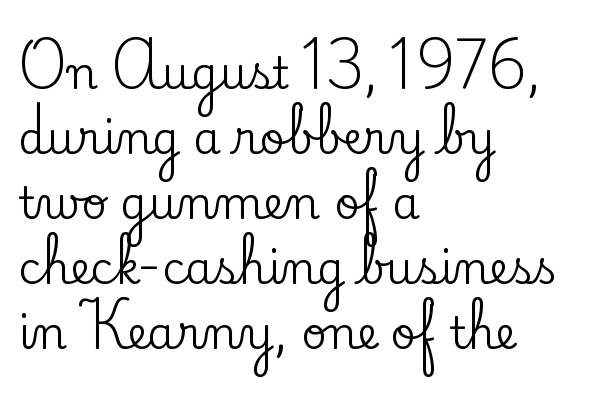
Between one letter and the next there's only the usual sliver of space. A typesetter would call this proportional, since set widths differ per character. The type sits square on the baseline with zero lean. Leading: standard. Unmarked baselines from the first word to the last. Leftover space on each line is placed entirely after the last word.
